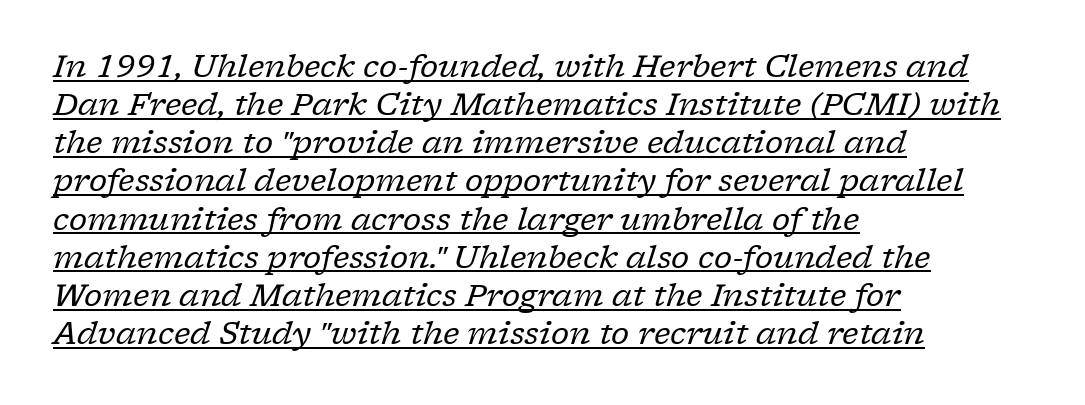
The image shows 31 px regular-weight serif type, italic (leaning right); set left-aligned, line spacing 1.23x, normal letter spacing, underlined; low stroke contrast and a medium x-height.
